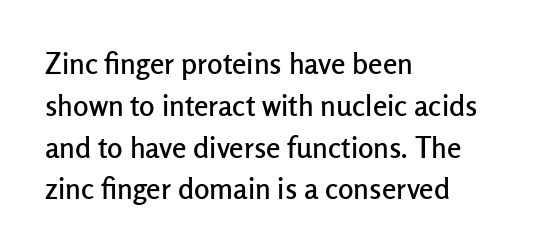
The image shows 29 px sans-serif type, upright; set left-aligned, normal line spacing (1.44x), normal letter spacing, not underlined; low stroke contrast and a medium x-height.
